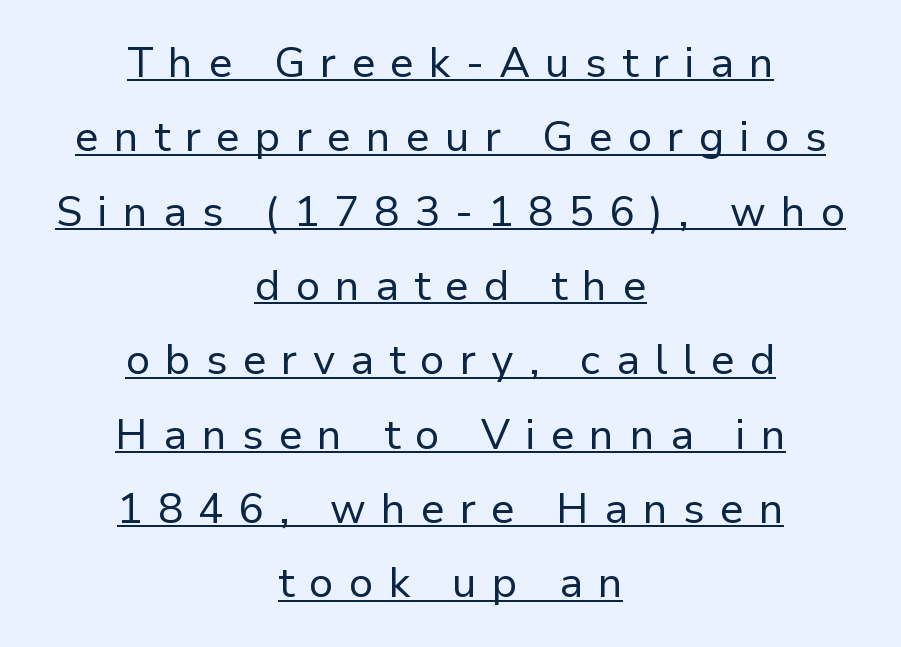
Q: Is the text bold? A: No.
Q: Is the text italic (slanted)? A: No, it is upright.
Q: Is the typeface a serif or a sans-serif typeface? A: Sans-serif.
Q: Is the text underlined? A: Yes.
Q: How is the paragraph aligned? A: Centered.
Q: Is the spacing between letters normal or unusually wide? A: Unusually wide.
Q: Width (condensed, normal, or wide)? A: Normal.
Q: Stroke contrast? A: Low.
Q: x-height? A: Medium.
Q: Monospaced? A: No.
